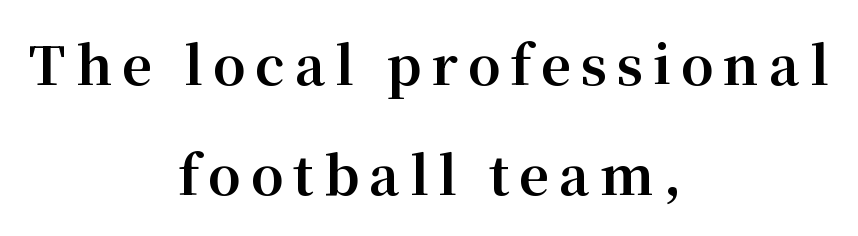
Beneath every word, the page is bare. The typeface chosen for these lines features serifs. Reading down the column, the eye jumps a long way to each next line. The letters stand straight up with perfectly vertical stems.
